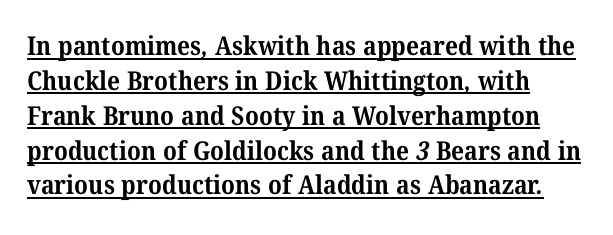
Q: Is the text bold? A: Yes.
Q: Is the text underlined? A: Yes.
Q: How is the paragraph aligned? A: Left-aligned.
Q: Is the spacing between letters normal or unusually wide? A: Normal.
Q: Is the spacing between lines tight, normal or loose? A: Normal.
